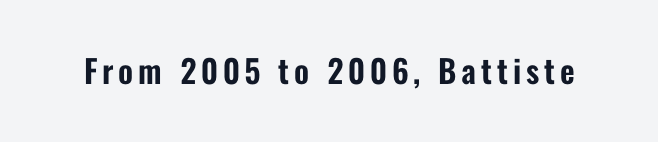
The image shows 32 px condensed sans-serif type, upright; set not underlined; low stroke contrast and a medium x-height.
